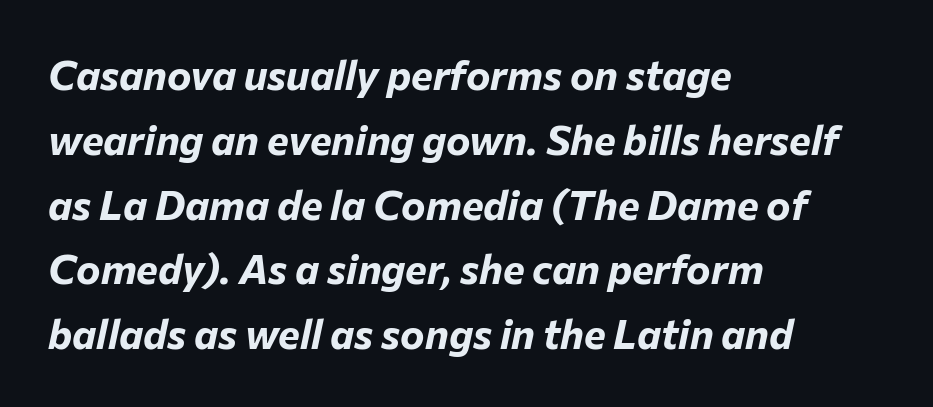
{"italic": "yes", "lean": "right", "slant_degrees": 12, "bold": "yes", "weight": "bold", "width": "normal", "stroke_contrast": "low", "x_height": "medium", "monospaced": "no", "underline": "no", "align": "left", "line_spacing": "normal", "line_spacing_ratio": 1.58, "letter_spacing": "normal", "letter_spacing_em": 0.0, "glyph_px": 41}
